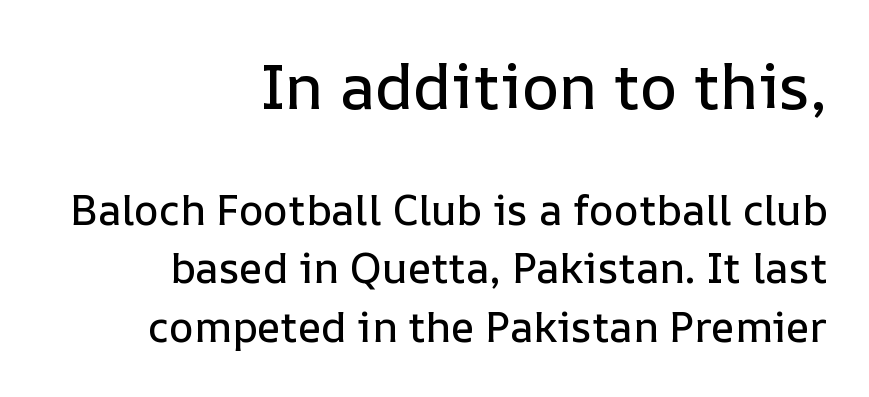
Q: Is the text italic (slanted)? A: No, it is upright.
Q: Is the text underlined? A: No.
Q: How is the paragraph aligned? A: Right-aligned.
Q: Is the spacing between letters normal or unusually wide? A: Normal.
Q: Is the spacing between lines tight, normal or loose? A: Normal.
Q: Which block of text is set in a larger size, the first (top) or the second (bottom)? A: The first (top) one.
Q: Width (condensed, normal, or wide)? A: Normal.
Q: Stroke contrast? A: Low.
Q: x-height? A: Medium.
Q: Monospaced? A: No.
